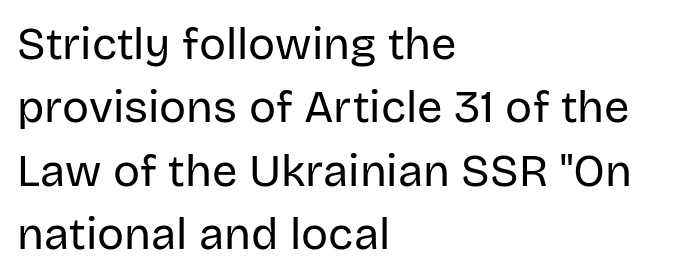
Q: Is the text bold? A: No.
Q: Is the text italic (slanted)? A: No, it is upright.
Q: Is the typeface a serif or a sans-serif typeface? A: Sans-serif.
Q: Is the text underlined? A: No.
Q: How is the paragraph aligned? A: Left-aligned.
Q: Is the spacing between letters normal or unusually wide? A: Normal.
Q: Is the spacing between lines tight, normal or loose? A: Normal.
Q: Width (condensed, normal, or wide)? A: Normal.
Q: Stroke contrast? A: Low.
Q: x-height? A: Large.
Q: Monospaced? A: No.
